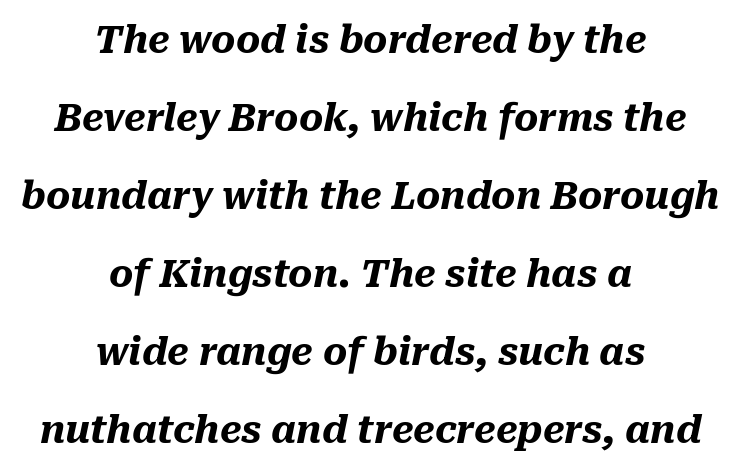
{"italic": "yes", "lean": "right", "slant_degrees": 10, "bold": "yes", "weight": "heavy", "width": "normal", "stroke_contrast": "medium", "x_height": "medium", "monospaced": "no", "underline": "no", "align": "center", "line_spacing": "loose", "line_spacing_ratio": 2.11, "letter_spacing": "normal", "letter_spacing_em": 0.0, "glyph_px": 37}
